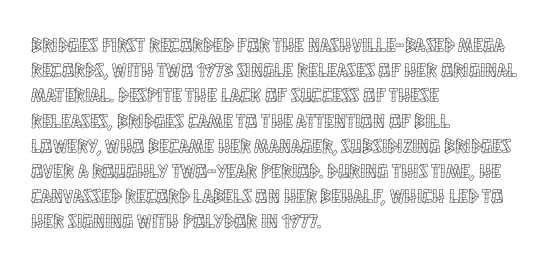
{"italic": "no", "underline": "no", "align": "left", "line_spacing": "normal", "line_spacing_ratio": 1.26, "letter_spacing": "normal", "letter_spacing_em": 0.0, "glyph_px": 20}
